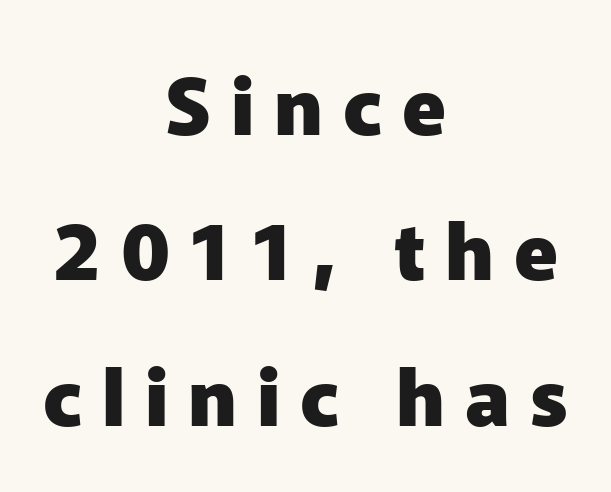
{"serif": "no", "italic": "no", "bold": "yes", "weight": "heavy", "width": "normal", "stroke_contrast": "low", "x_height": "medium", "monospaced": "no", "underline": "no", "align": "center", "line_spacing_ratio": 1.84, "letter_spacing": "wide", "letter_spacing_em": 0.25, "glyph_px": 79}
